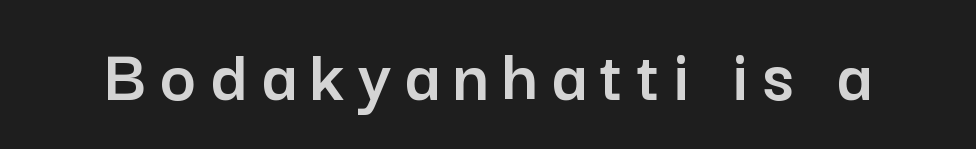
Q: Is the text italic (slanted)? A: No, it is upright.
Q: Is the typeface a serif or a sans-serif typeface? A: Sans-serif.
Q: Is the text underlined? A: No.
Q: Width (condensed, normal, or wide)? A: Normal.
Q: Stroke contrast? A: Low.
Q: x-height? A: Medium.
Q: Monospaced? A: No.
